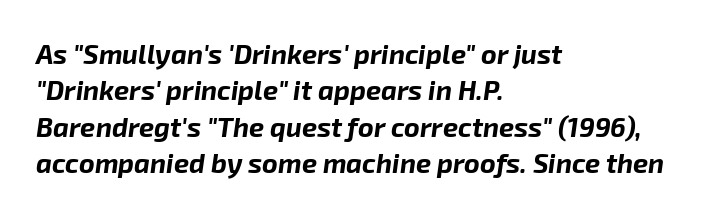
{"italic": "yes", "lean": "right", "slant_degrees": 8, "bold": "yes", "underline": "no", "align": "left", "line_spacing": "normal", "line_spacing_ratio": 1.35, "letter_spacing": "normal", "letter_spacing_em": 0.0, "glyph_px": 27}
